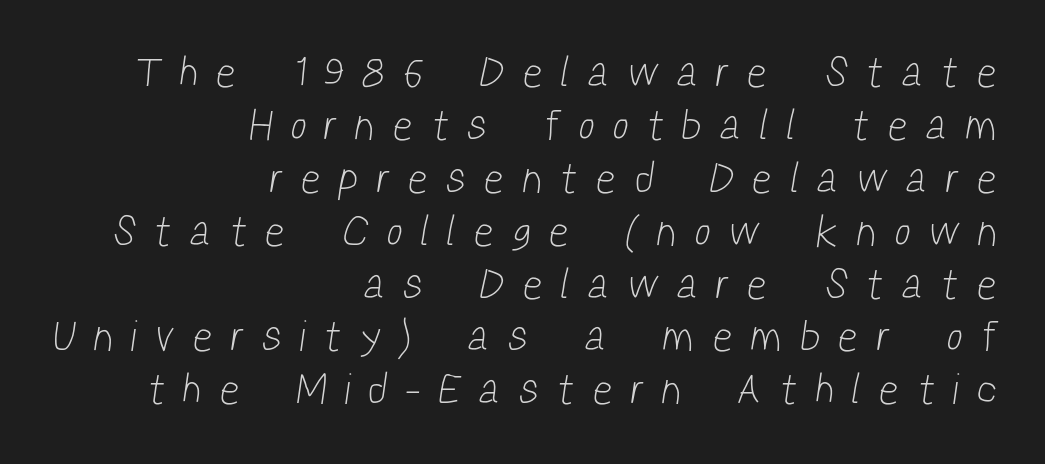
The rendering shows plain stroke endings on the letterforms — a sans-serif design. Weight class: somewhere from thin through regular. The rendering uses natural spacing where letterforms have individual widths. Horizontal alignment here is rightward, an uncommon choice for prose.
